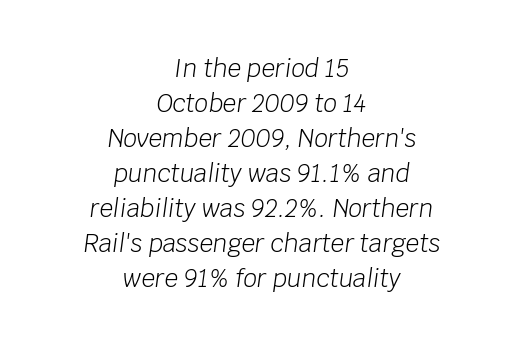
The image shows 24 px text type, italic (leaning right); set centered, normal line spacing (1.46x), normal letter spacing, not underlined.
